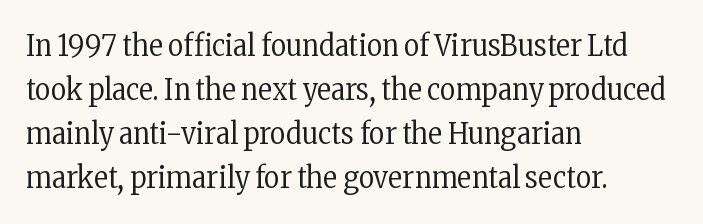
The image shows 30 px regular-weight, condensed serif type, upright; set left-aligned, normal line spacing (1.47x), normal letter spacing, not underlined; low stroke contrast and a medium x-height.
